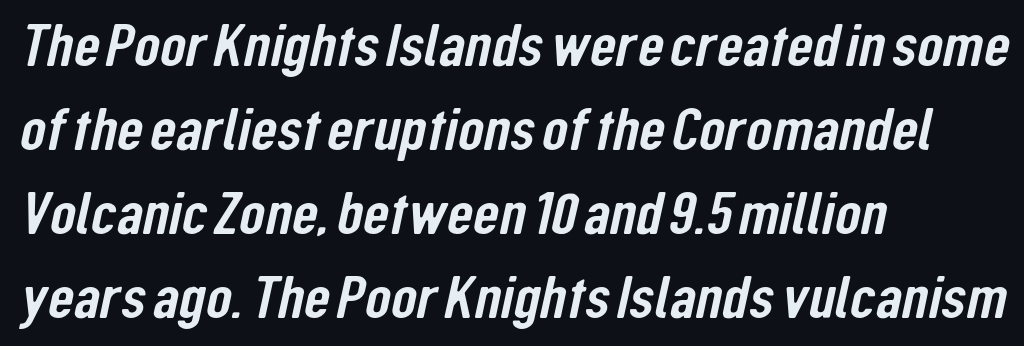
{"serif": "no", "width": "condensed", "stroke_contrast": "low", "x_height": "medium", "monospaced": "no", "underline": "no", "align": "left", "line_spacing": "normal", "line_spacing_ratio": 1.4, "letter_spacing": "normal", "letter_spacing_em": 0.0, "glyph_px": 60}
